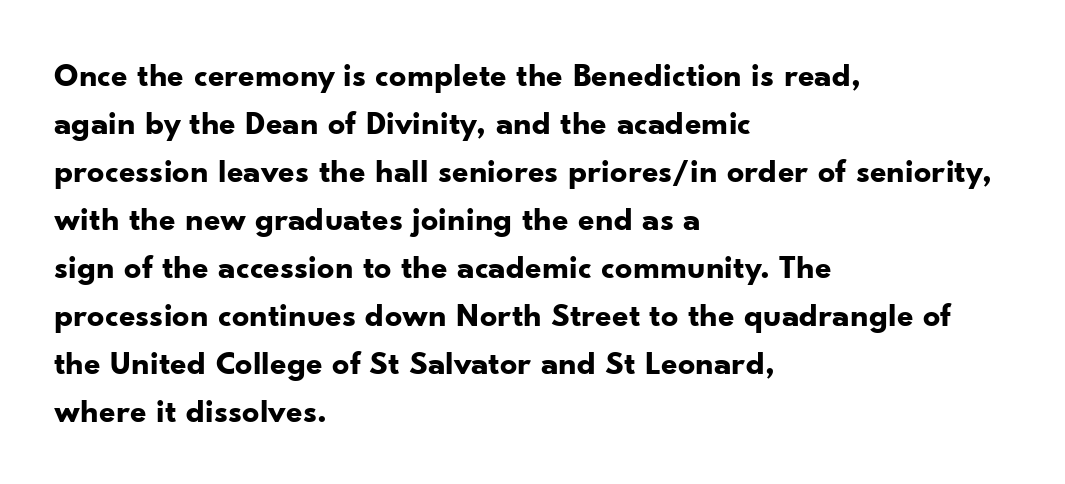
Vertically, the passage feels balanced, rows spaced as you'd expect. The rendering uses natural spacing where letterforms have individual widths. A clean baseline with only descenders dipping below it. Check where the strokes stop: nothing finishes them off — pure sans. If you drew a ruler down the left edge, every line would touch it.
